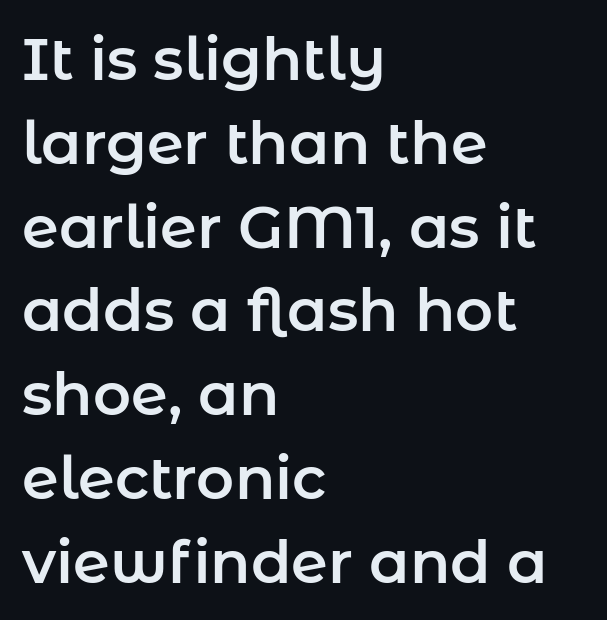
{"serif": "no", "italic": "no", "width": "normal", "stroke_contrast": "low", "x_height": "medium", "monospaced": "no", "underline": "no", "align": "left", "line_spacing": "normal", "line_spacing_ratio": 1.42, "letter_spacing": "normal", "letter_spacing_em": 0.0, "glyph_px": 59}
